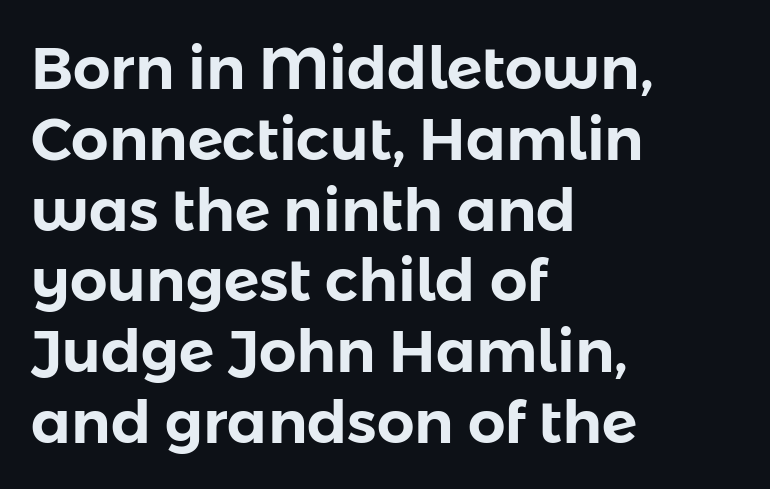
The image shows 59 px sans-serif type, upright; set left-aligned, line spacing 1.2x, normal letter spacing, not underlined; low stroke contrast and a medium x-height.
